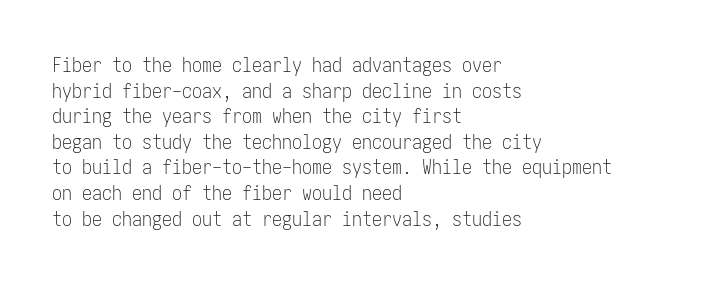
The image shows 20 px text type, upright; set left-aligned, normal line spacing (1.28x), normal letter spacing, not underlined.
